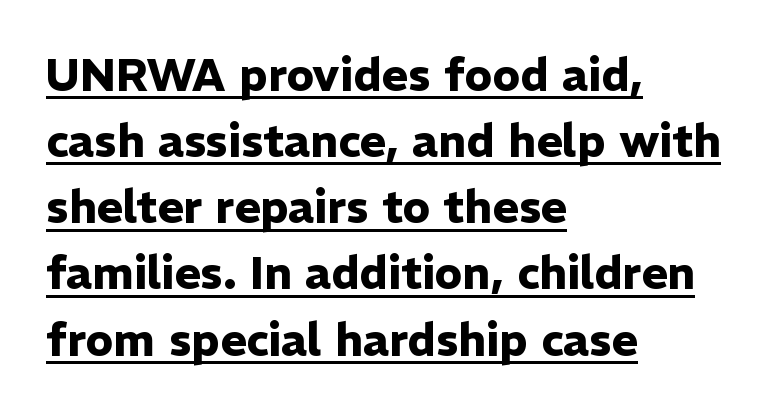
The image shows 45 px heavy sans-serif type, upright; set left-aligned, normal line spacing (1.47x), normal letter spacing, underlined; low stroke contrast and a medium x-height.
